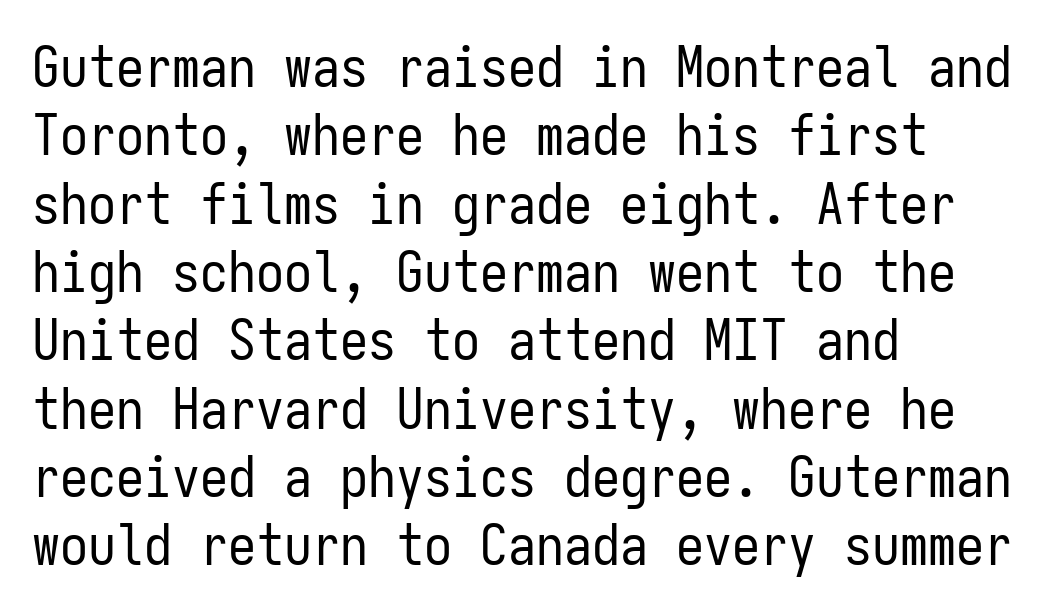
Q: Is the text bold? A: No.
Q: Is the text italic (slanted)? A: No, it is upright.
Q: Is the typeface a serif or a sans-serif typeface? A: Sans-serif.
Q: Is the text underlined? A: No.
Q: How is the paragraph aligned? A: Left-aligned.
Q: Is the spacing between letters normal or unusually wide? A: Normal.
Q: Width (condensed, normal, or wide)? A: Condensed.
Q: Stroke contrast? A: Low.
Q: x-height? A: Medium.
Q: Monospaced? A: Yes.
